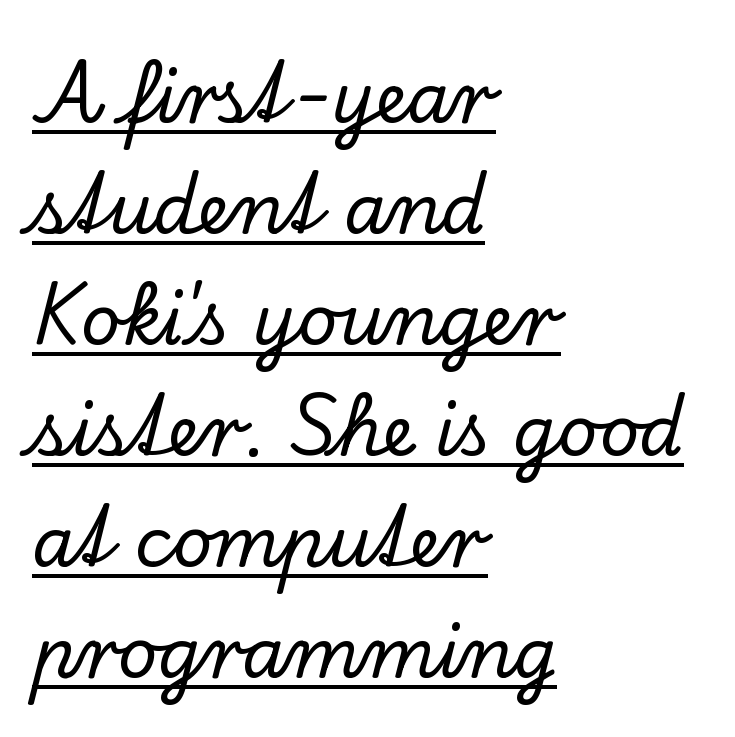
These lines are rendered in a variable-pitch font. Leftover space on each line is placed entirely after the last word. The face used here is rendered with its standard letterfit. Like a heading marked for emphasis, these lines bear an underscore. Are there feet on the stems? There are — it's a serif.
